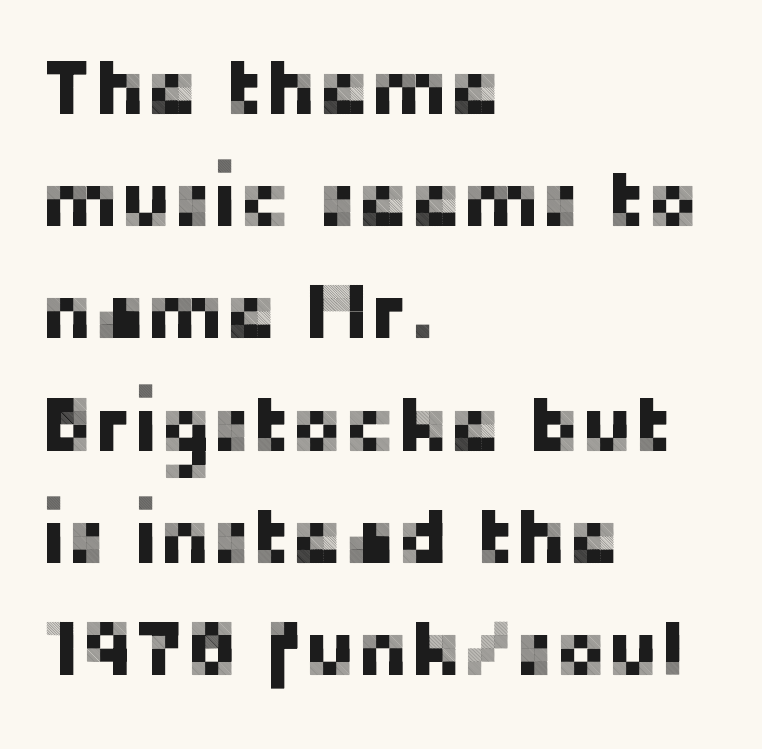
What stands out about the letter spacing? Nothing — it is the standard amount. Vertically, the passage feels balanced, rows spaced as you'd expect. The face used here is a sans, in the tradition of grotesques and geometrics. No word sits above an underline. The font's upright variant was chosen for this text.
